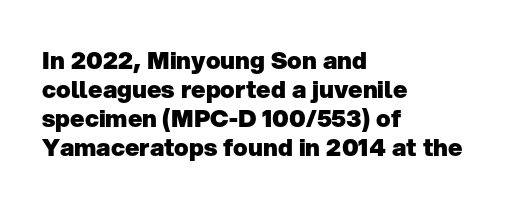
Q: Is the text bold? A: Yes.
Q: Is the text italic (slanted)? A: No, it is upright.
Q: Is the text underlined? A: No.
Q: How is the paragraph aligned? A: Left-aligned.
Q: Is the spacing between letters normal or unusually wide? A: Normal.
